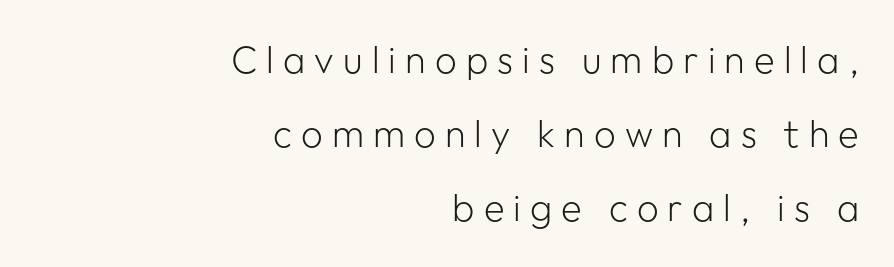
The image shows 38 px light sans-serif type, upright; set right-aligned, loose line spacing (1.95x), unusually wide letter spacing (+0.24 em), not underlined; low stroke contrast and a medium x-height.
